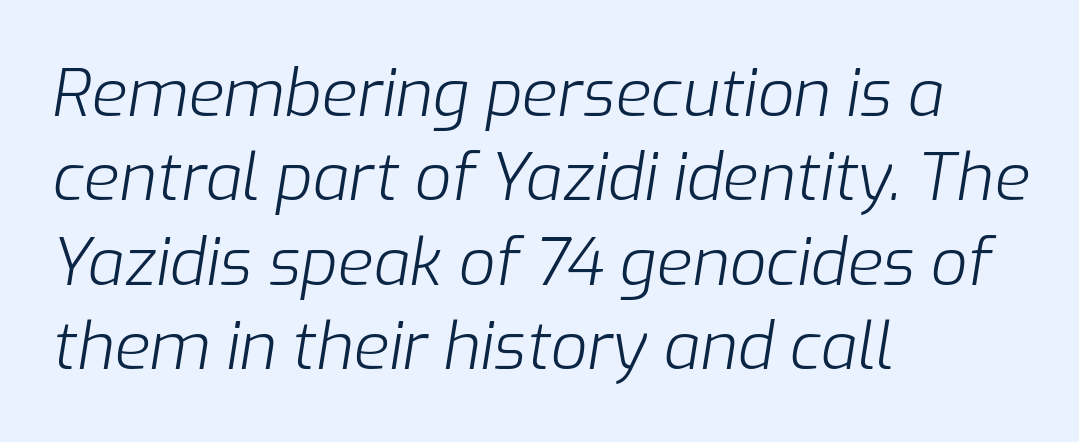
The image shows 65 px light type, italic (leaning right); set left-aligned, normal line spacing (1.3x), normal letter spacing, not underlined; low stroke contrast and a medium x-height.
